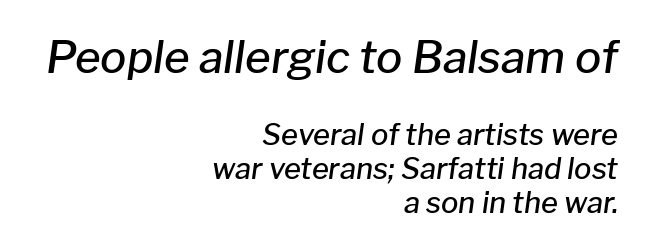
Q: Is the text bold? A: Semi-bold.
Q: Is the text italic (slanted)? A: Yes, it leans right by about 8 degrees.
Q: Is the text underlined? A: No.
Q: How is the paragraph aligned? A: Right-aligned.
Q: Is the spacing between letters normal or unusually wide? A: Normal.
Q: Which block of text is set in a larger size, the first (top) or the second (bottom)? A: The first (top) one.
Q: Width (condensed, normal, or wide)? A: Normal.
Q: Stroke contrast? A: Low.
Q: x-height? A: Medium.
Q: Monospaced? A: No.
